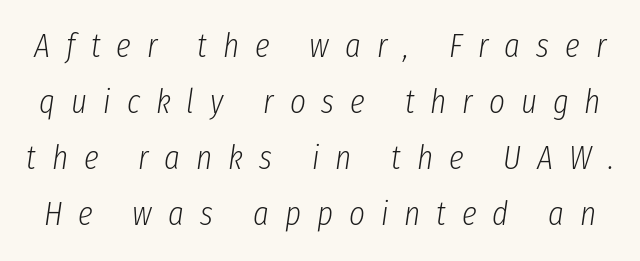
{"italic": "yes", "lean": "right", "slant_degrees": 8, "bold": "no", "weight": "light", "width": "condensed", "stroke_contrast": "low", "x_height": "medium", "monospaced": "no", "underline": "no", "line_spacing": "normal", "line_spacing_ratio": 1.65, "letter_spacing": "wide", "letter_spacing_em": 0.47, "glyph_px": 34}
